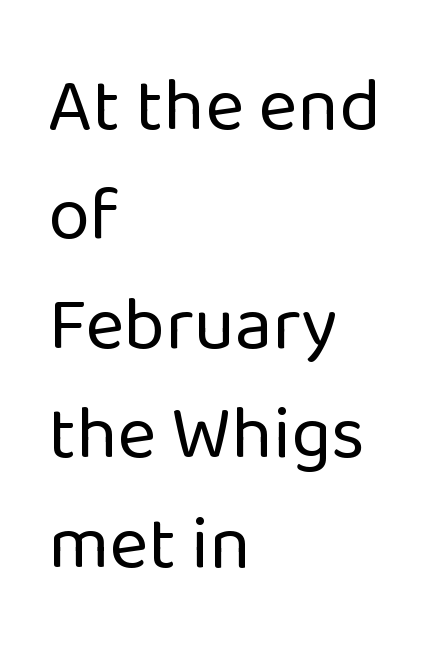
Q: Is the text bold? A: No.
Q: Is the text italic (slanted)? A: No, it is upright.
Q: Is the typeface a serif or a sans-serif typeface? A: Sans-serif.
Q: Is the text underlined? A: No.
Q: How is the paragraph aligned? A: Left-aligned.
Q: Is the spacing between letters normal or unusually wide? A: Normal.
Q: Is the spacing between lines tight, normal or loose? A: Normal.
Q: Width (condensed, normal, or wide)? A: Normal.
Q: Stroke contrast? A: Low.
Q: x-height? A: Medium.
Q: Monospaced? A: No.
